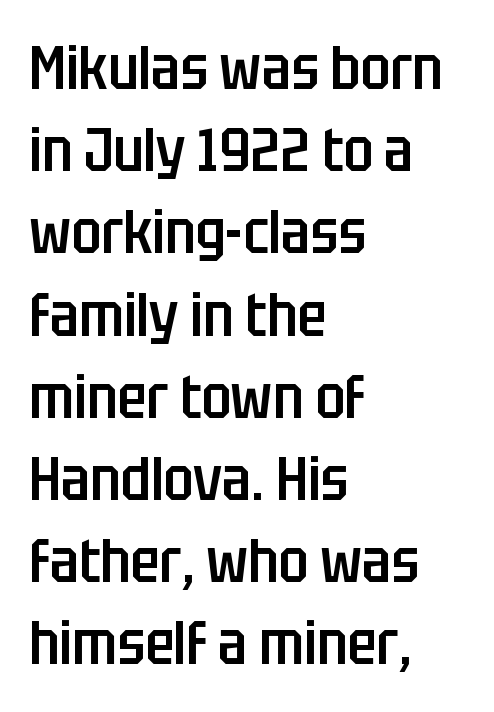
The image shows 60 px semibold, condensed sans-serif type, upright; set left-aligned, normal line spacing (1.37x), normal letter spacing, not underlined; low stroke contrast and a large x-height.
